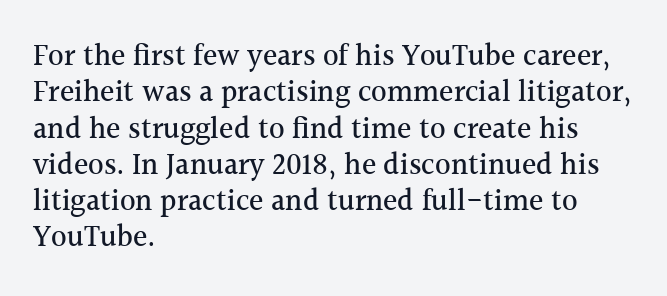
The image shows 30 px serif type, upright; set left-aligned, line spacing 1.21x, normal letter spacing, not underlined; a medium x-height.
